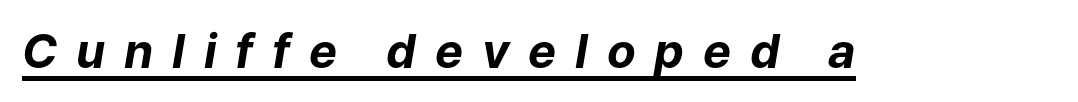
{"italic": "yes", "lean": "right", "slant_degrees": 9, "bold": "yes", "weight": "bold", "width": "normal", "stroke_contrast": "low", "x_height": "medium", "monospaced": "no", "underline": "yes", "letter_spacing": "wide", "letter_spacing_em": 0.4, "glyph_px": 47}
